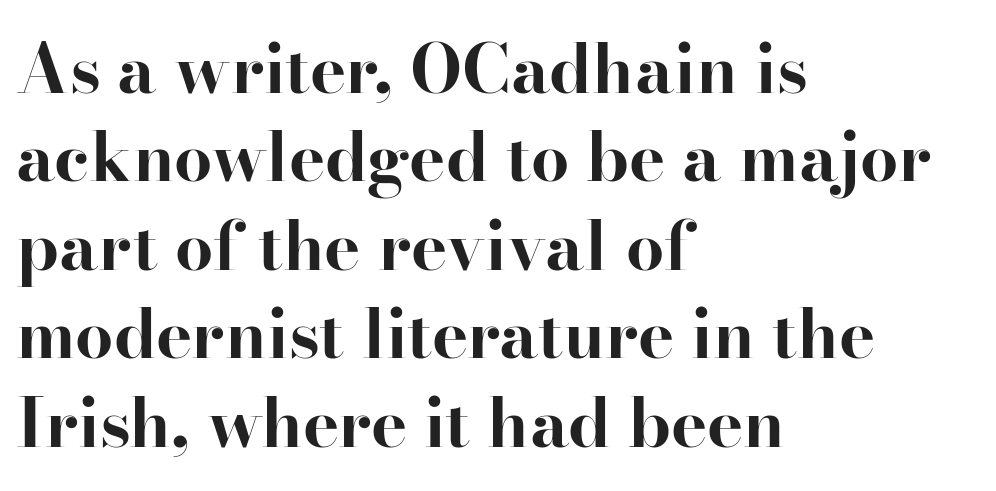
Typeset ragged right — the left edge is the straight one. Letter spacing: default. Has an underline been added? It has not. Think of a printed novel: that variable character pitch is what you see here. A typesetter would mark this as roman, not italic.
